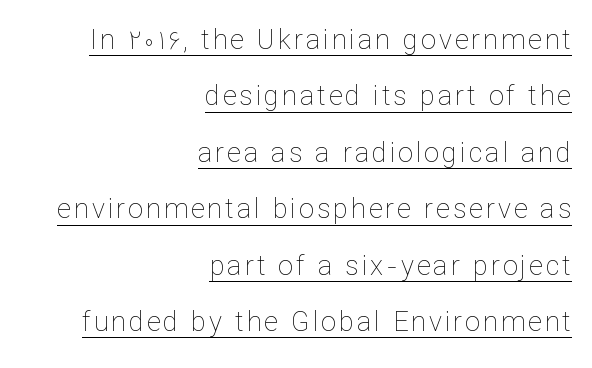
In terms of posture, this sample is upright. Widely set lines give the paragraph a tall, airy silhouette. Each line ends at the same right margin while the left side varies. Stroke thickness stays within the range of a standard reading face or lighter.
